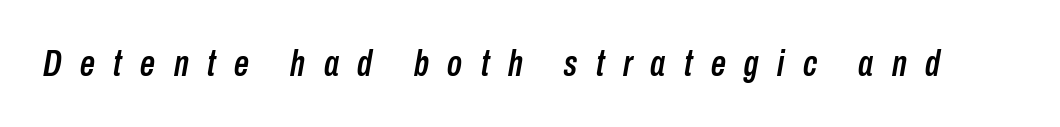
Descenders hang freely into open space. The tracking reads as deliberately expanded to a designer's eye. Compared with ordinary roman type, these characters are visibly tilted. Think of a printed novel: that variable character pitch is what you see here.
